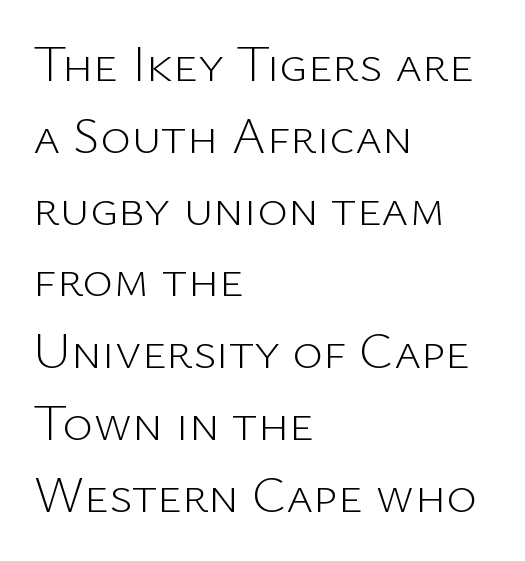
Q: Is the text bold? A: No.
Q: Is the text italic (slanted)? A: No, it is upright.
Q: Is the typeface a serif or a sans-serif typeface? A: Sans-serif.
Q: Is the text underlined? A: No.
Q: How is the paragraph aligned? A: Left-aligned.
Q: Is the spacing between letters normal or unusually wide? A: Normal.
Q: Is the spacing between lines tight, normal or loose? A: Normal.
Q: Width (condensed, normal, or wide)? A: Normal.
Q: Stroke contrast? A: Low.
Q: x-height? A: Medium.
Q: Monospaced? A: No.
